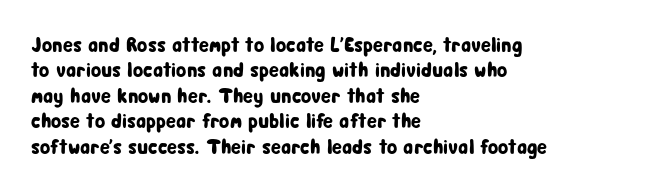
Q: Is the text italic (slanted)? A: No, it is upright.
Q: Is the text underlined? A: No.
Q: How is the paragraph aligned? A: Left-aligned.
Q: Is the spacing between letters normal or unusually wide? A: Normal.
